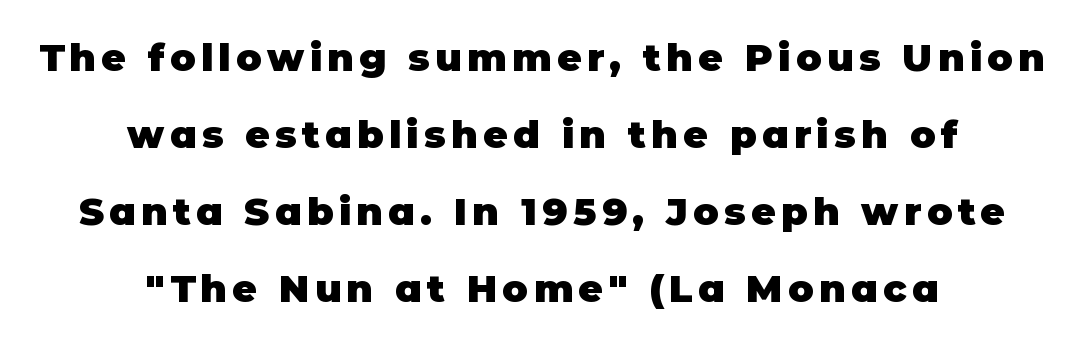
The image shows 38 px heavy sans-serif type, upright; set centered, loose line spacing (2.03x), not underlined; low stroke contrast and a large x-height.
